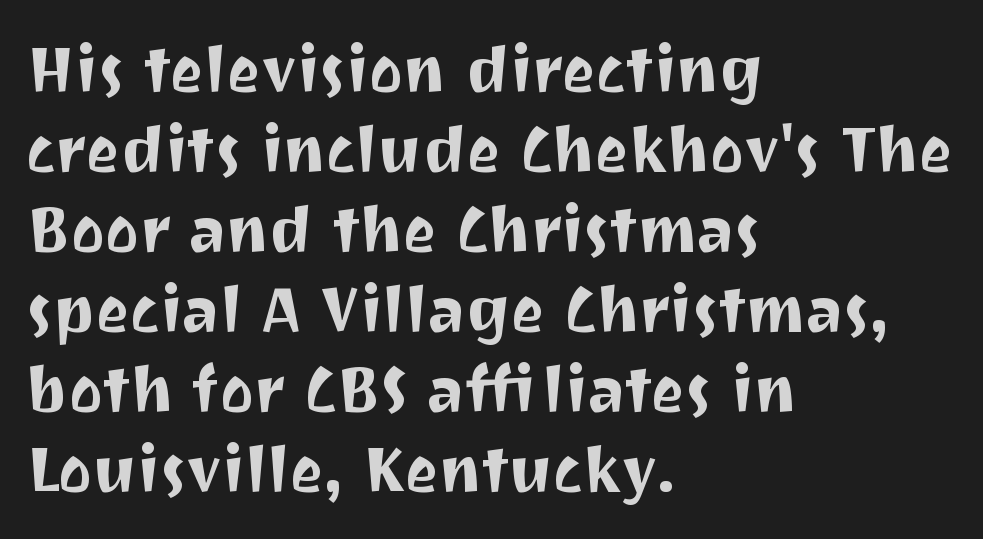
The image shows 64 px sans-serif type, upright; set left-aligned, normal line spacing (1.25x), normal letter spacing, not underlined; medium stroke contrast and a medium x-height.
